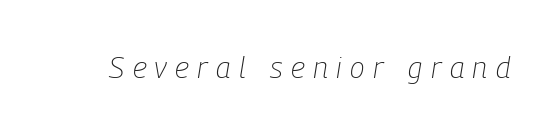
The rendering uses natural spacing where letterforms have individual widths. The lettering tilts uniformly, giving the passage an italic look. Any mark beneath the type? The region is blank. No extra ink here — the face is not bold.
